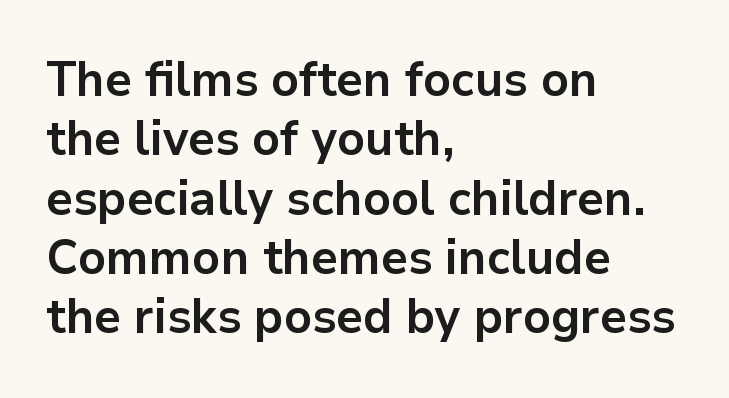
{"serif": "no", "italic": "no", "bold": "yes", "weight": "bold", "width": "normal", "stroke_contrast": "low", "x_height": "medium", "monospaced": "no", "underline": "no", "align": "left", "line_spacing_ratio": 1.21, "letter_spacing": "normal", "letter_spacing_em": 0.0, "glyph_px": 49}
